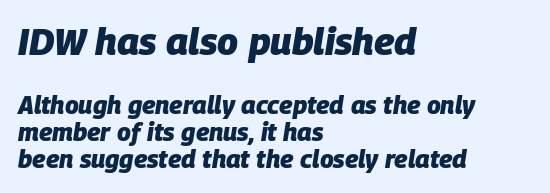
{"italic": "yes", "lean": "right", "slant_degrees": 9, "bold": "yes", "weight": "heavy", "width": "normal", "stroke_contrast": "low", "x_height": "large", "monospaced": "no", "underline": "no", "align": "left", "line_spacing": "tight", "line_spacing_ratio": 1.08, "letter_spacing": "normal", "letter_spacing_em": 0.0, "larger_block": "first", "size_ratio": 1.52, "glyph_px": 38}
